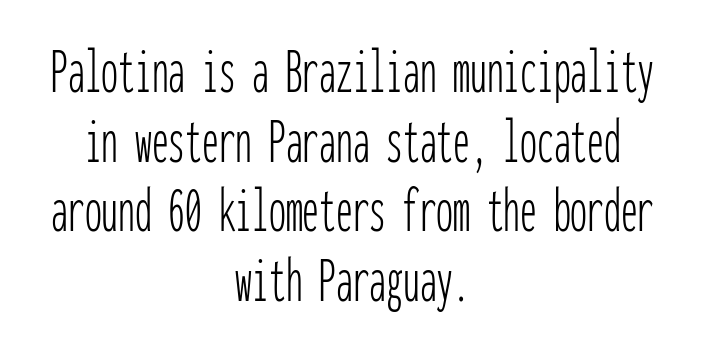
{"serif": "no", "italic": "no", "bold": "no", "weight": "thin", "width": "condensed", "stroke_contrast": "low", "x_height": "medium", "monospaced": "yes", "underline": "no", "align": "center", "line_spacing": "tight", "line_spacing_ratio": 1.04, "letter_spacing": "normal", "letter_spacing_em": 0.0, "glyph_px": 67}
